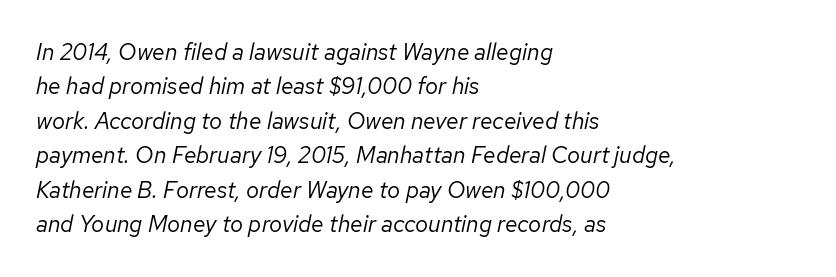
{"italic": "yes", "lean": "right", "slant_degrees": 12, "bold": "no", "underline": "no", "align": "left", "line_spacing": "normal", "line_spacing_ratio": 1.5, "letter_spacing": "normal", "letter_spacing_em": 0.0, "glyph_px": 23}
